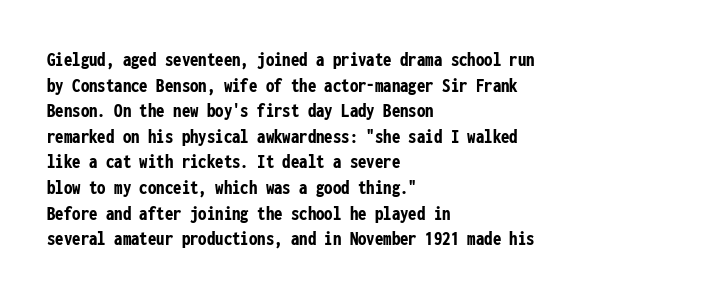
Q: Is the text bold? A: Yes.
Q: Is the text italic (slanted)? A: No, it is upright.
Q: Is the text underlined? A: No.
Q: How is the paragraph aligned? A: Left-aligned.
Q: Is the spacing between letters normal or unusually wide? A: Normal.
